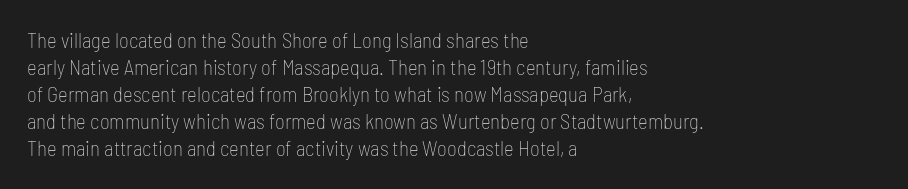
The image shows 21 px text type, upright; set left-aligned, normal line spacing (1.29x), normal letter spacing, not underlined.
